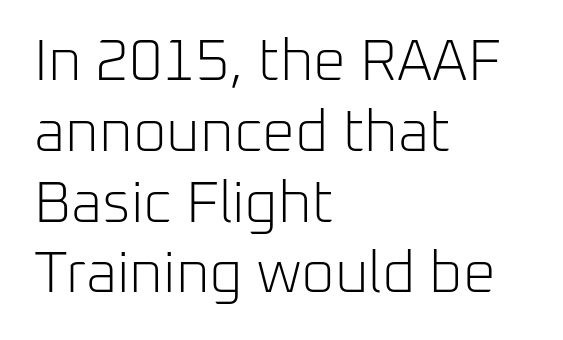
Q: Is the text bold? A: No.
Q: Is the text italic (slanted)? A: No, it is upright.
Q: Is the typeface a serif or a sans-serif typeface? A: Sans-serif.
Q: Is the text underlined? A: No.
Q: How is the paragraph aligned? A: Left-aligned.
Q: Is the spacing between letters normal or unusually wide? A: Normal.
Q: Width (condensed, normal, or wide)? A: Normal.
Q: Stroke contrast? A: Low.
Q: x-height? A: Medium.
Q: Monospaced? A: No.
